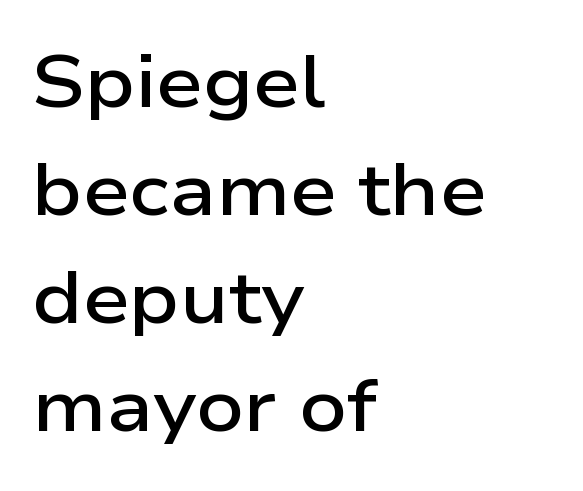
A fair bit of extra ink — the face is semibold, not bold. Check under the words: just untouched page. Notice how descenders clear the ascenders below comfortably — that's standard leading. These lines keep a tight, regular rhythm from letter to letter. The type sits square on the baseline with zero lean. The rendering shows plain stroke endings on the letterforms — a sans-serif design.
